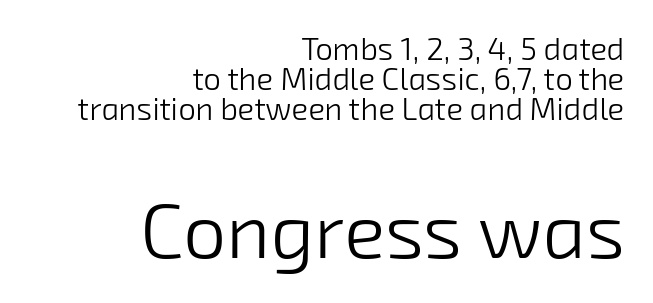
The image shows 77 px light sans-serif type; set right-aligned, tight line spacing (0.97x), normal letter spacing, not underlined; the second (bottom) block is 2.48x larger; low stroke contrast and a medium x-height.
